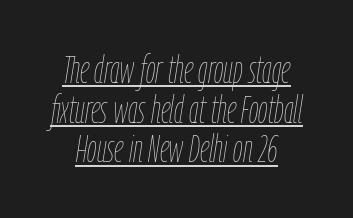
{"italic": "yes", "lean": "right", "slant_degrees": 9, "bold": "no", "weight": "thin", "width": "condensed", "stroke_contrast": "low", "x_height": "medium", "monospaced": "no", "underline": "yes", "line_spacing": "tight", "line_spacing_ratio": 1.04, "letter_spacing": "normal", "letter_spacing_em": 0.0, "glyph_px": 38}
